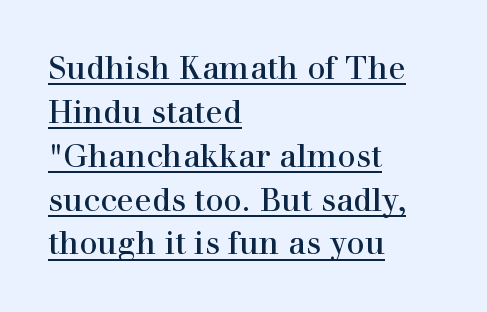
The image shows 32 px regular-weight serif type, upright; set left-aligned, normal line spacing (1.37x), normal letter spacing, underlined; high stroke contrast and a medium x-height.
